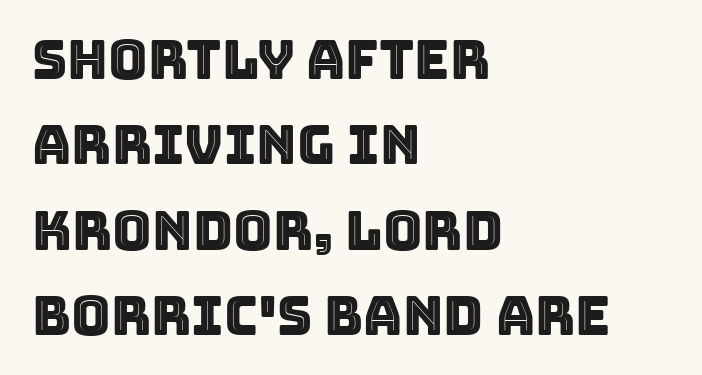
Short and long lines alike share a common starting point at left. The leading is moderate, giving the passage an even texture. These lines keep a tight, regular rhythm from letter to letter. This is roman type, the default non-slanted kind.
